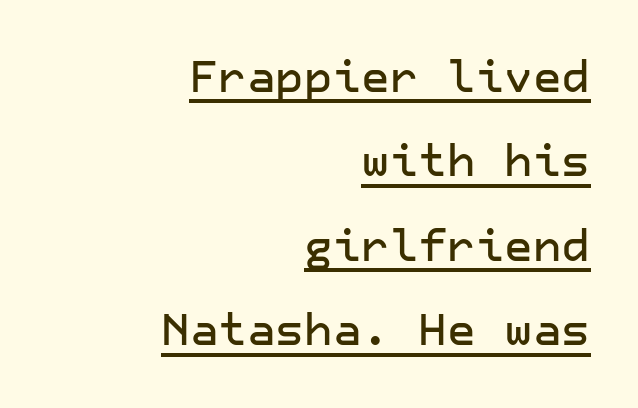
The image shows 44 px sans-serif type, upright; set right-aligned, loose line spacing (1.92x), normal letter spacing, underlined; low stroke contrast and a medium x-height.
